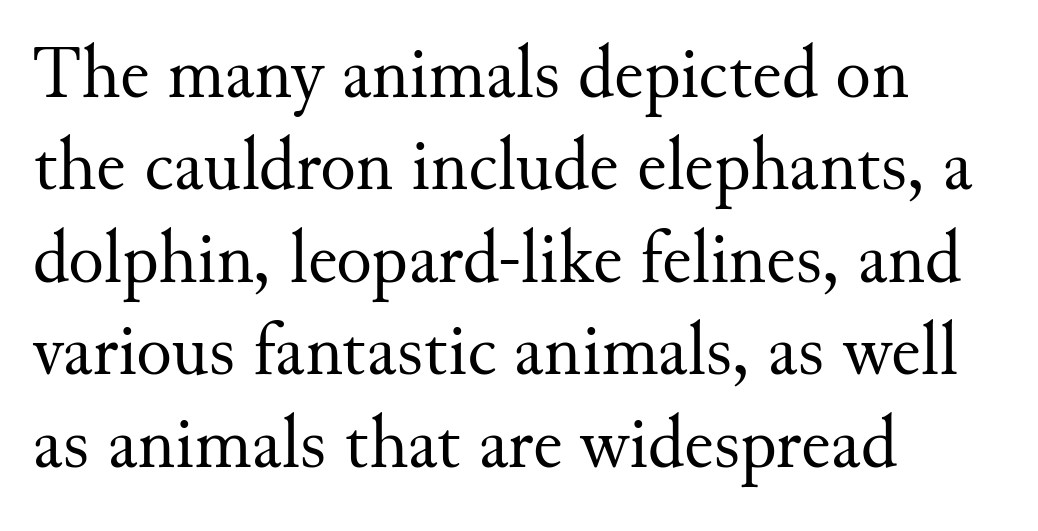
Q: Is the text bold? A: No.
Q: Is the text italic (slanted)? A: No, it is upright.
Q: Is the typeface a serif or a sans-serif typeface? A: Serif.
Q: Is the text underlined? A: No.
Q: How is the paragraph aligned? A: Left-aligned.
Q: Is the spacing between letters normal or unusually wide? A: Normal.
Q: Is the spacing between lines tight, normal or loose? A: Normal.
Q: Width (condensed, normal, or wide)? A: Normal.
Q: Stroke contrast? A: Medium.
Q: x-height? A: Small.
Q: Monospaced? A: No.
